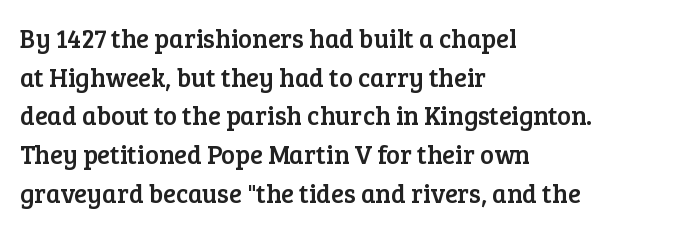
Q: Is the text italic (slanted)? A: No, it is upright.
Q: Is the text underlined? A: No.
Q: How is the paragraph aligned? A: Left-aligned.
Q: Is the spacing between letters normal or unusually wide? A: Normal.
Q: Is the spacing between lines tight, normal or loose? A: Normal.
